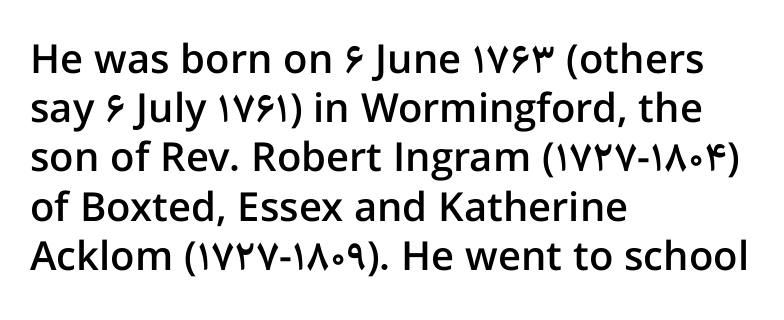
The characters display no serif detailing; their extremities are plain. This sample uses an upright cut, with every glyph sitting square on the baseline. Underline: absent. Notice the strokes are somewhat thickened but not fully heavy: this is a semibold.
